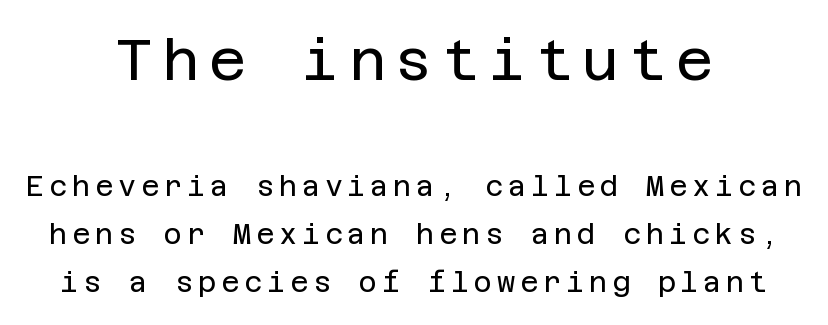
The image shows 57 px regular-weight sans-serif type, upright; set centered, line spacing 1.71x, not underlined; the first (top) block is 2.04x larger; low stroke contrast and a large x-height.
